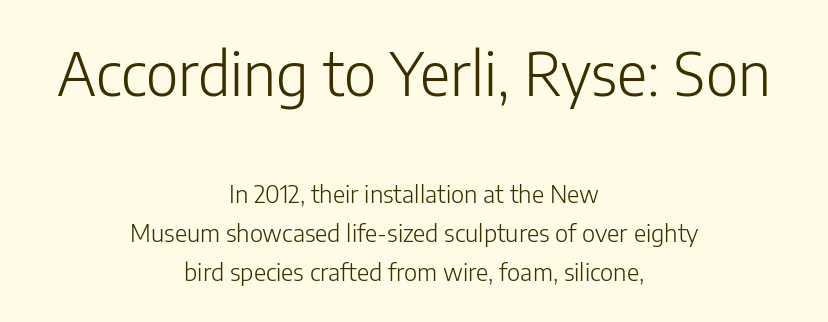
Q: Is the text bold? A: No.
Q: Is the text italic (slanted)? A: No, it is upright.
Q: Is the typeface a serif or a sans-serif typeface? A: Sans-serif.
Q: Is the text underlined? A: No.
Q: How is the paragraph aligned? A: Centered.
Q: Is the spacing between letters normal or unusually wide? A: Normal.
Q: Is the spacing between lines tight, normal or loose? A: Normal.
Q: Which block of text is set in a larger size, the first (top) or the second (bottom)? A: The first (top) one.
Q: Width (condensed, normal, or wide)? A: Normal.
Q: Stroke contrast? A: Low.
Q: x-height? A: Medium.
Q: Monospaced? A: No.
